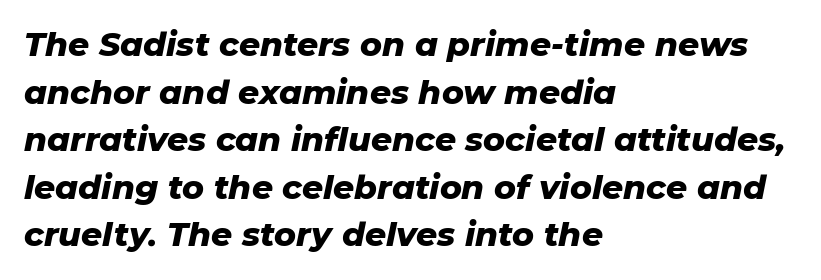
{"italic": "yes", "lean": "right", "slant_degrees": 11, "bold": "yes", "weight": "heavy", "width": "normal", "stroke_contrast": "low", "x_height": "medium", "monospaced": "no", "underline": "no", "align": "left", "line_spacing": "normal", "line_spacing_ratio": 1.44, "letter_spacing": "normal", "letter_spacing_em": 0.0, "glyph_px": 33}
